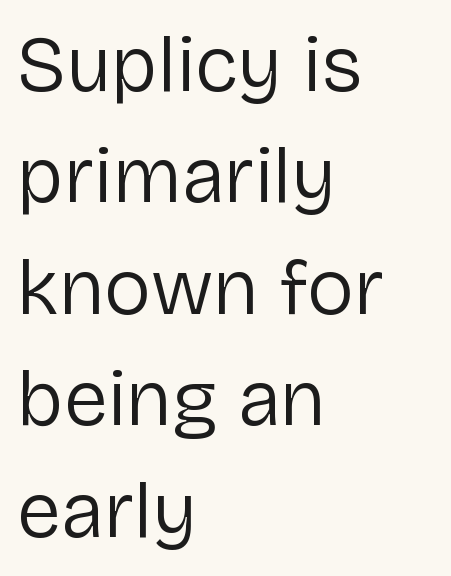
Q: Is the text bold? A: No.
Q: Is the text italic (slanted)? A: No, it is upright.
Q: Is the typeface a serif or a sans-serif typeface? A: Sans-serif.
Q: Is the text underlined? A: No.
Q: How is the paragraph aligned? A: Left-aligned.
Q: Is the spacing between letters normal or unusually wide? A: Normal.
Q: Is the spacing between lines tight, normal or loose? A: Normal.
Q: Width (condensed, normal, or wide)? A: Normal.
Q: Stroke contrast? A: Low.
Q: x-height? A: Medium.
Q: Monospaced? A: No.
